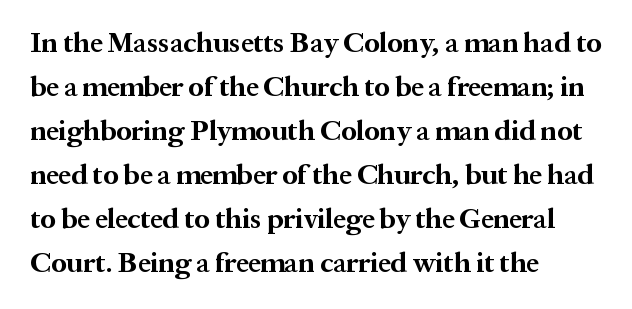
Think of a printed novel: that variable character pitch is what you see here. The gaps between neighbouring characters are ordinary and unremarkable. The space directly below the letters is spotless. The font is running at its bold setting. Vertical strokes here are truly vertical. Look at the bottom of the vertical strokes: they flare into serifs here.
